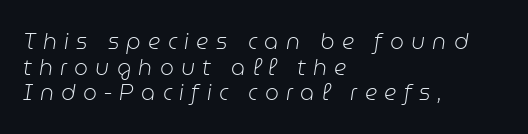
Q: Is the text bold? A: No.
Q: Is the text italic (slanted)? A: Yes, it leans right by about 9 degrees.
Q: Is the text underlined? A: No.
Q: How is the paragraph aligned? A: Left-aligned.
Q: Is the spacing between letters normal or unusually wide? A: Unusually wide.
